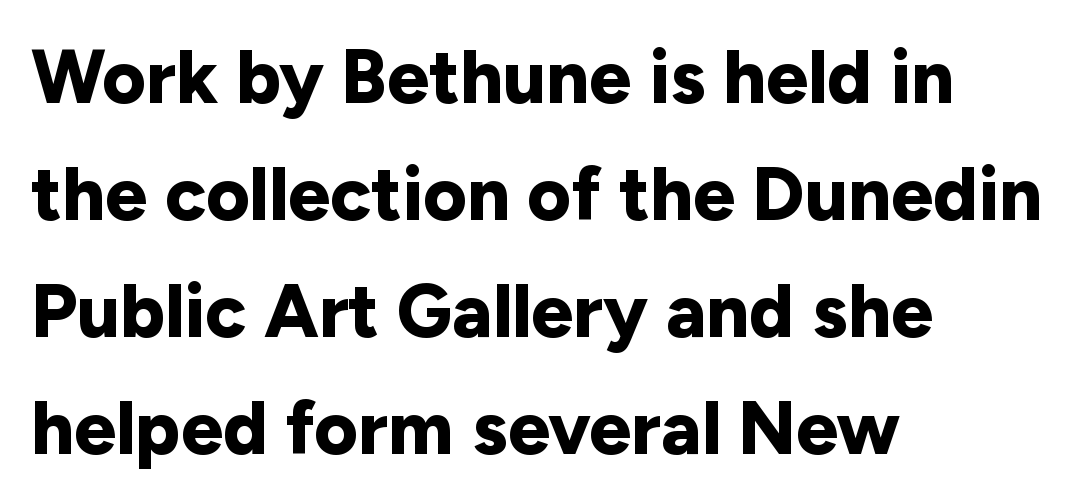
{"serif": "no", "italic": "no", "bold": "yes", "weight": "bold", "width": "normal", "stroke_contrast": "low", "x_height": "medium", "monospaced": "no", "underline": "no", "align": "left", "line_spacing": "normal", "line_spacing_ratio": 1.56, "letter_spacing": "normal", "letter_spacing_em": 0.0, "glyph_px": 75}
